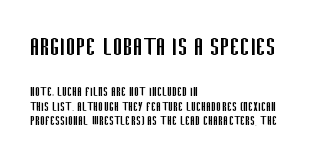
The image shows 30 px regular-weight, condensed sans-serif type, upright; set left-aligned, tight line spacing (0.97x), normal letter spacing, not underlined; the first (top) block is 2.0x larger; low stroke contrast and a large x-height.
